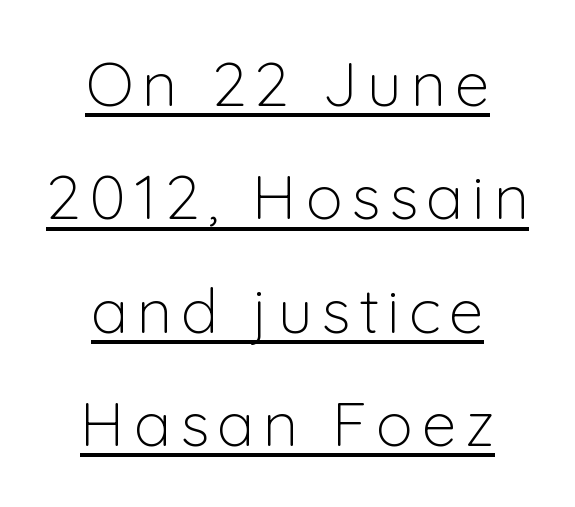
{"serif": "no", "italic": "no", "bold": "no", "weight": "light", "width": "normal", "stroke_contrast": "low", "x_height": "medium", "monospaced": "no", "underline": "yes", "align": "center", "line_spacing_ratio": 1.83, "glyph_px": 62}
